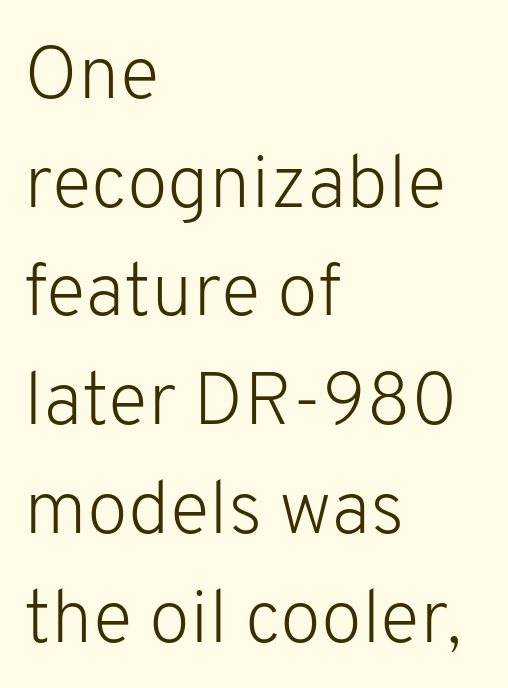
Q: Is the text bold? A: No.
Q: Is the text italic (slanted)? A: No, it is upright.
Q: Is the typeface a serif or a sans-serif typeface? A: Sans-serif.
Q: Is the text underlined? A: No.
Q: How is the paragraph aligned? A: Left-aligned.
Q: Is the spacing between letters normal or unusually wide? A: Normal.
Q: Is the spacing between lines tight, normal or loose? A: Normal.
Q: Width (condensed, normal, or wide)? A: Normal.
Q: Stroke contrast? A: Low.
Q: x-height? A: Medium.
Q: Monospaced? A: No.
